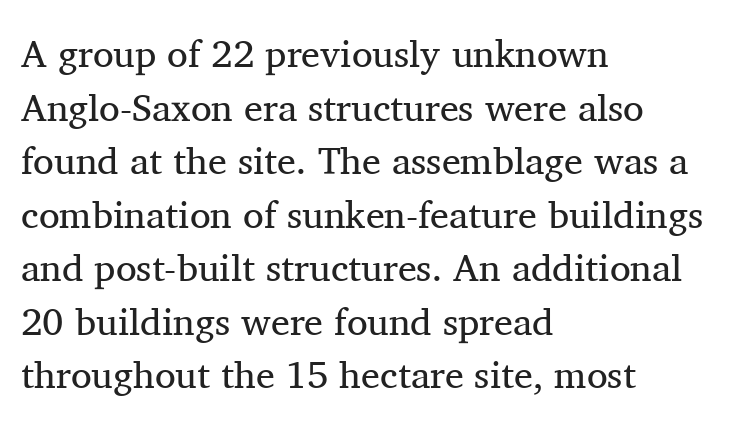
{"serif": "yes", "italic": "no", "bold": "no", "weight": "regular", "width": "normal", "stroke_contrast": "medium", "x_height": "medium", "monospaced": "no", "underline": "no", "align": "left", "line_spacing": "normal", "line_spacing_ratio": 1.41, "letter_spacing": "normal", "letter_spacing_em": 0.0, "glyph_px": 38}
